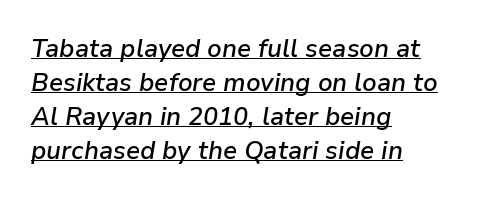
Successive baselines arrive at the customary interval. In CSS terms this would be text-align: left. The characters look somewhat weighty, a semibold short of true bold. The type is set solid horizontally, with unmodified tracking. You can see a thin bar hugging the bottom of the glyphs.
